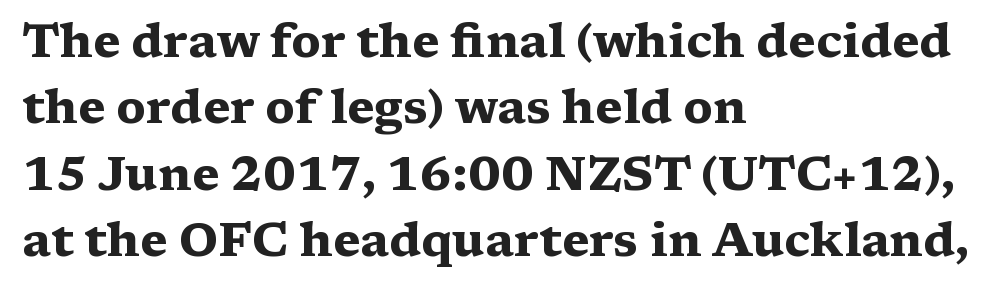
The passage shown is typed in a proportional face where columns would drift. The rendering shows small feet on the letterforms — a serif design. The rendering anchors every line to the left-hand side. Words float on clear page, feet unadorned.
